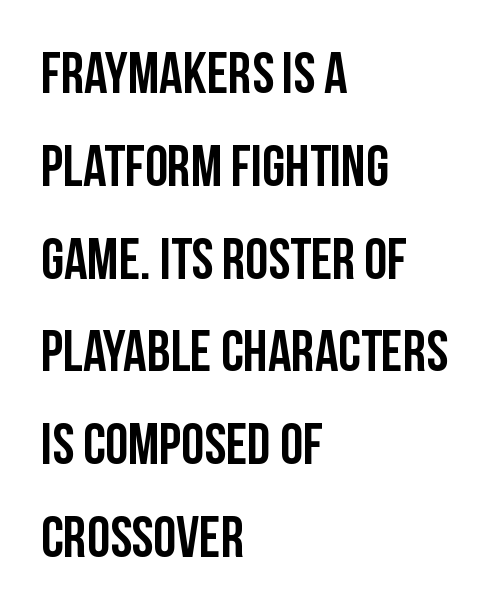
{"serif": "no", "italic": "no", "width": "condensed", "stroke_contrast": "low", "x_height": "large", "monospaced": "no", "underline": "no", "align": "left", "line_spacing": "normal", "line_spacing_ratio": 1.6, "letter_spacing": "normal", "letter_spacing_em": 0.0, "glyph_px": 58}
